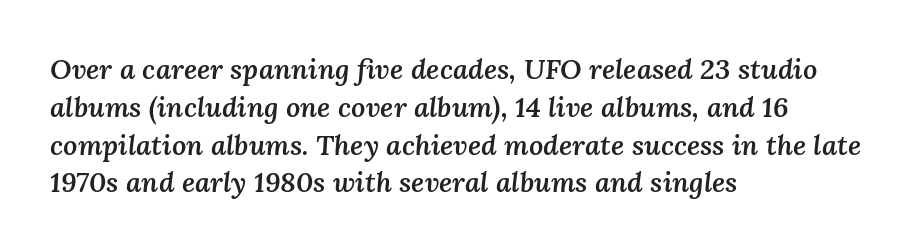
The image shows 28 px semibold type, italic (leaning right); set left-aligned, normal line spacing (1.35x), normal letter spacing, not underlined; medium stroke contrast and a medium x-height.
